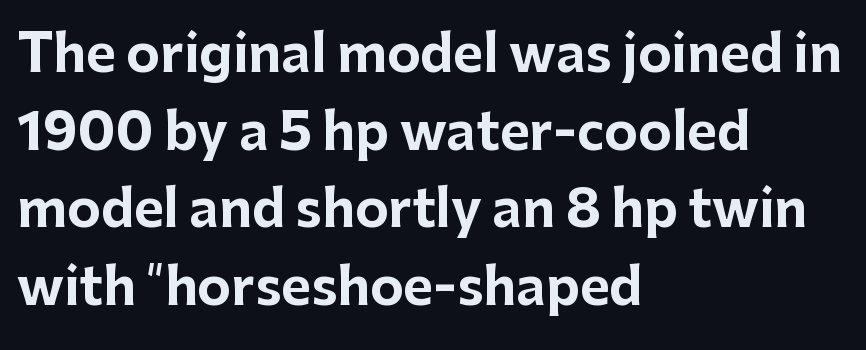
Descender tails drop into unmarked territory. Short note: letters normally spaced. Left-aligned paragraph, ragged on the right. Heavy, bold letterforms. The specimen reads as upright at a glance. Quick note: interline space is typical.
